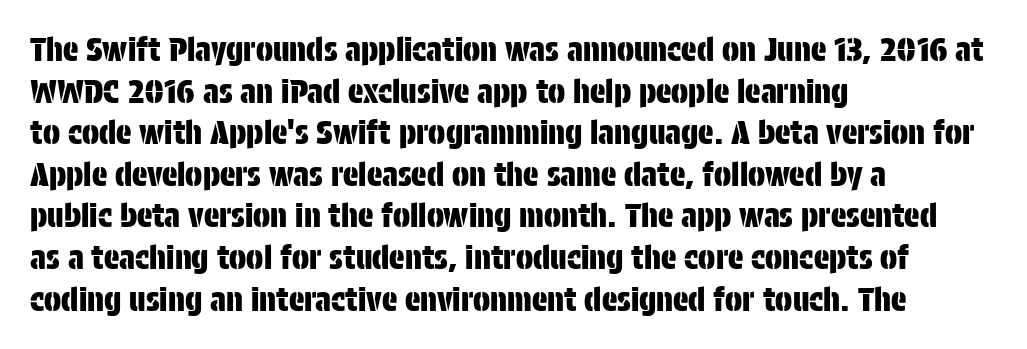
The image shows 32 px condensed sans-serif type, upright; set left-aligned, normal line spacing (1.3x), normal letter spacing, not underlined; low stroke contrast and a large x-height.
